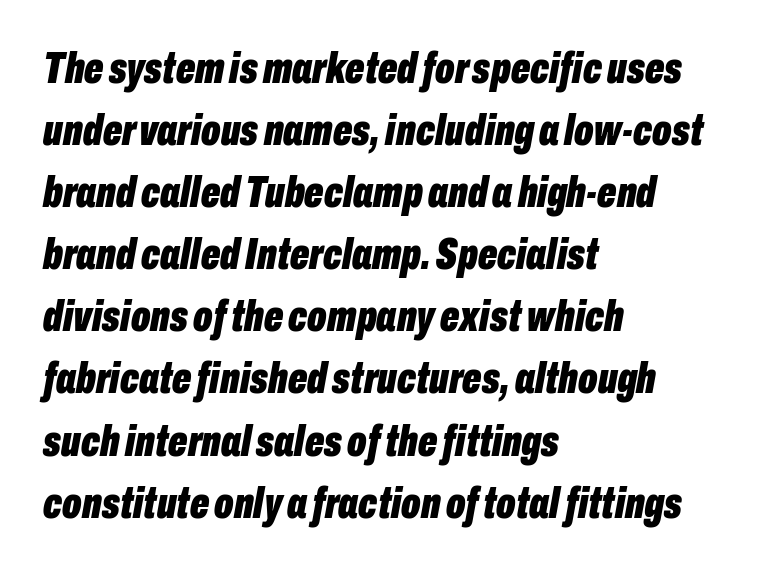
Q: Is the text bold? A: Yes.
Q: Is the text italic (slanted)? A: Yes, it leans right by about 10 degrees.
Q: Is the text underlined? A: No.
Q: How is the paragraph aligned? A: Left-aligned.
Q: Is the spacing between letters normal or unusually wide? A: Normal.
Q: Is the spacing between lines tight, normal or loose? A: Normal.
Q: Width (condensed, normal, or wide)? A: Condensed.
Q: Stroke contrast? A: Low.
Q: x-height? A: Medium.
Q: Monospaced? A: No.
